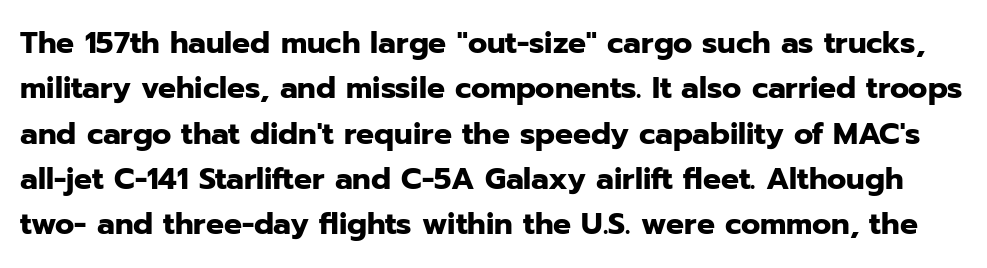
Q: Is the text bold? A: Yes.
Q: Is the text italic (slanted)? A: No, it is upright.
Q: Is the typeface a serif or a sans-serif typeface? A: Sans-serif.
Q: Is the text underlined? A: No.
Q: Is the spacing between letters normal or unusually wide? A: Normal.
Q: Is the spacing between lines tight, normal or loose? A: Normal.
Q: Width (condensed, normal, or wide)? A: Normal.
Q: Stroke contrast? A: Low.
Q: x-height? A: Medium.
Q: Monospaced? A: No.
